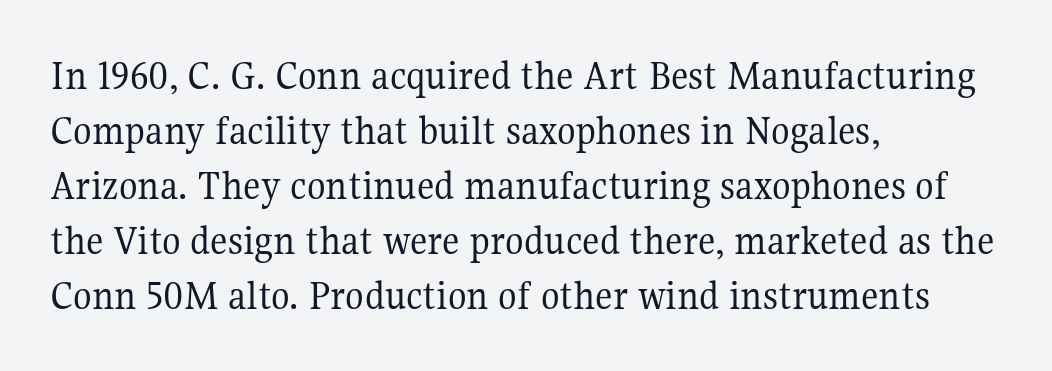
{"serif": "yes", "italic": "no", "bold": "no", "weight": "regular", "width": "normal", "stroke_contrast": "medium", "x_height": "medium", "monospaced": "no", "underline": "no", "align": "left", "line_spacing": "normal", "line_spacing_ratio": 1.28, "letter_spacing": "normal", "letter_spacing_em": 0.0, "glyph_px": 43}
